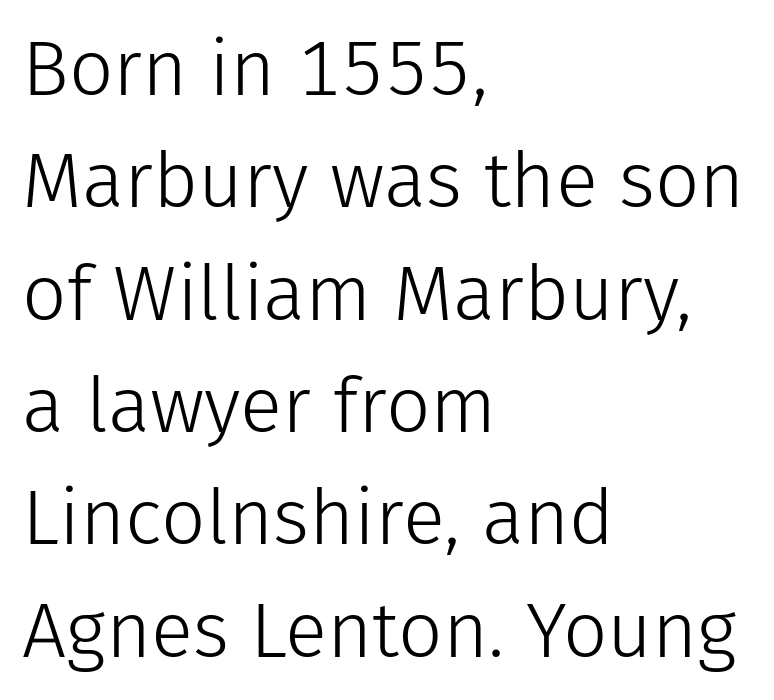
All the whitespace from short lines collects on the right. Upright lettering throughout. Letterform terminals end flat and unadorned throughout the passage. These glyphs show unthickened strokes, regular width or finer.
